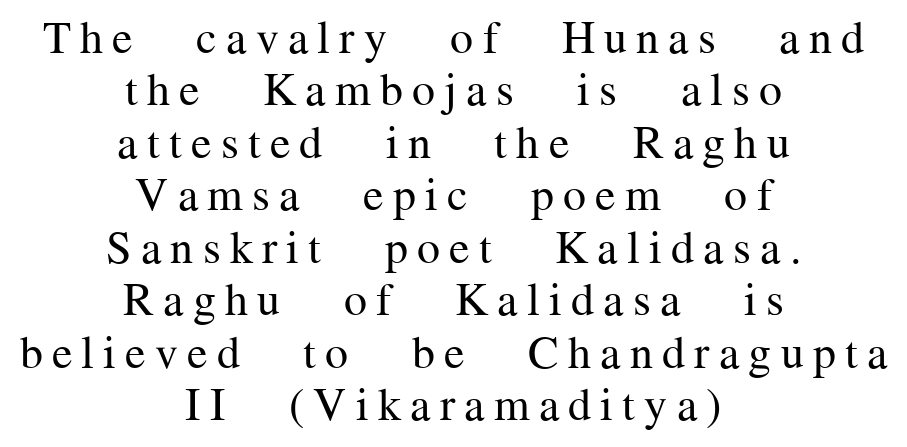
Q: Is the text bold? A: No.
Q: Is the text italic (slanted)? A: No, it is upright.
Q: Is the typeface a serif or a sans-serif typeface? A: Serif.
Q: Is the text underlined? A: No.
Q: How is the paragraph aligned? A: Centered.
Q: Is the spacing between letters normal or unusually wide? A: Unusually wide.
Q: Is the spacing between lines tight, normal or loose? A: Tight.
Q: Width (condensed, normal, or wide)? A: Normal.
Q: Stroke contrast? A: Medium.
Q: x-height? A: Medium.
Q: Monospaced? A: No.
